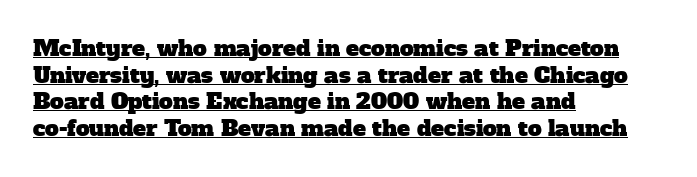
The face used here appears with an underline applied. In terms of letterspacing, this is plain default setting. One-word summary of the alignment: left.
